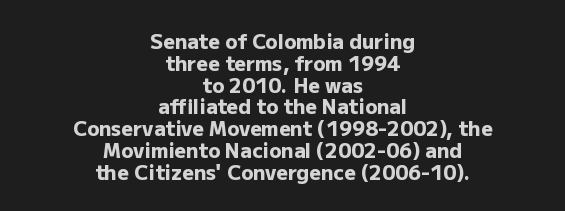
Nobody touched the tracking dial on this one. Quick note: interline space is minimal. A typesetter would mark this as roman, not italic. The typesetting leans heavy: a genuine bold.
